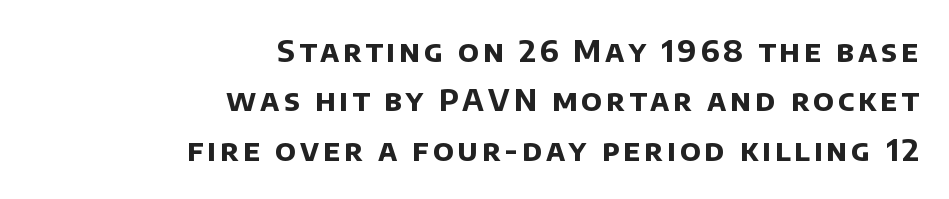
{"serif": "no", "bold": "yes", "weight": "bold", "width": "normal", "stroke_contrast": "low", "x_height": "large", "monospaced": "no", "underline": "no", "align": "right", "line_spacing": "normal", "line_spacing_ratio": 1.65, "glyph_px": 30}
